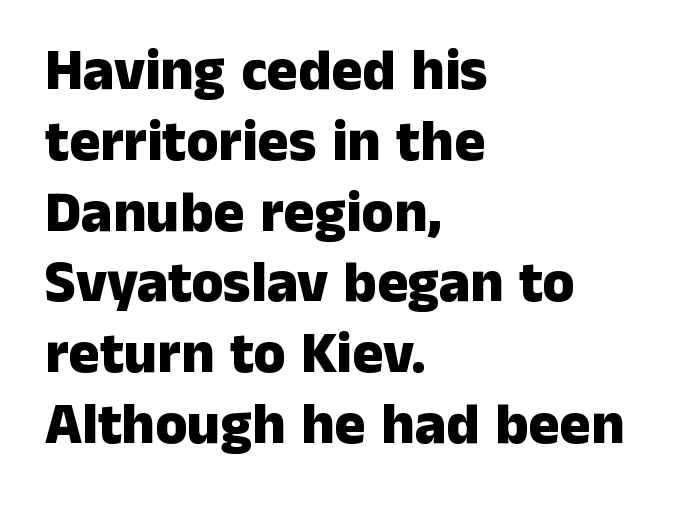
Bare-footed words on every line. Letterform terminals end flat and unadorned throughout the passage. Reading down the block, your eye returns to a fixed left position each line. These lines keep a tight, regular rhythm from letter to letter.
